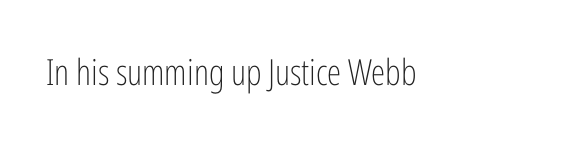
The image shows 36 px light, condensed sans-serif type, upright; set normal letter spacing, not underlined; low stroke contrast and a medium x-height.
